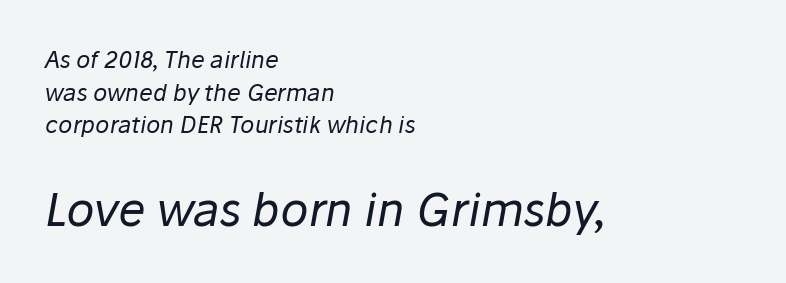
Slanted lettering throughout. The letterforms sit shoulder to shoulder at normal distance. Do the characters align in a grid? No, the font is proportional. Reading down the column, the eye jumps a familiar distance to each next line. Reading top to bottom, the characters get bigger at the block break. Caption: face not bold, strokes unweighted.
